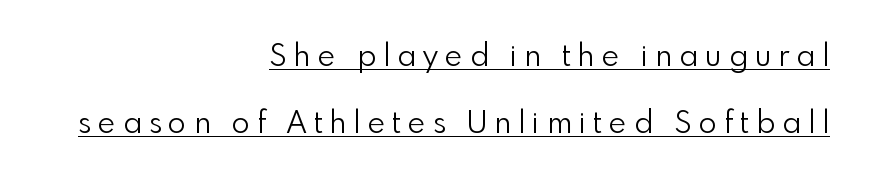
The weight tops out at a normal text grade. This sample has the flowing, uneven cadence of proportional lettering. You could only call the tracking loose — the letters float apart. The paragraph shown leans on its right margin.
